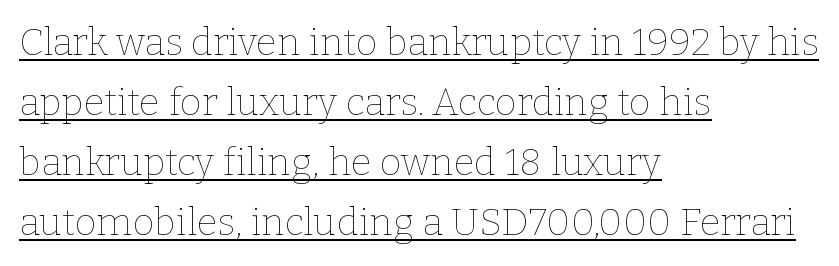
{"italic": "no", "bold": "no", "weight": "thin", "width": "normal", "stroke_contrast": "low", "x_height": "medium", "monospaced": "no", "underline": "yes", "align": "left", "line_spacing": "normal", "line_spacing_ratio": 1.58, "letter_spacing": "normal", "letter_spacing_em": 0.0, "glyph_px": 38}
